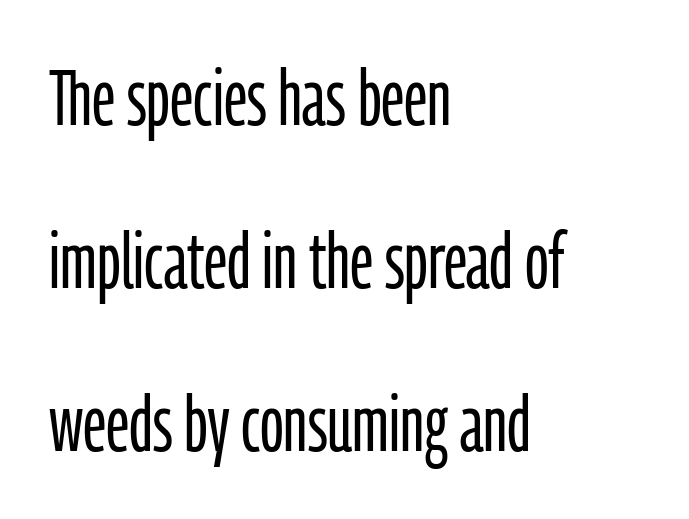
The image shows 78 px light, condensed sans-serif type, upright; set left-aligned, loose line spacing (2.09x), normal letter spacing, not underlined; low stroke contrast and a medium x-height.
